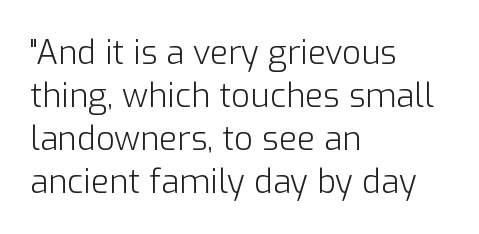
{"serif": "no", "italic": "no", "bold": "no", "weight": "light", "width": "normal", "stroke_contrast": "low", "x_height": "medium", "monospaced": "no", "underline": "no", "align": "left", "line_spacing": "normal", "line_spacing_ratio": 1.3, "letter_spacing": "normal", "letter_spacing_em": 0.0, "glyph_px": 33}
